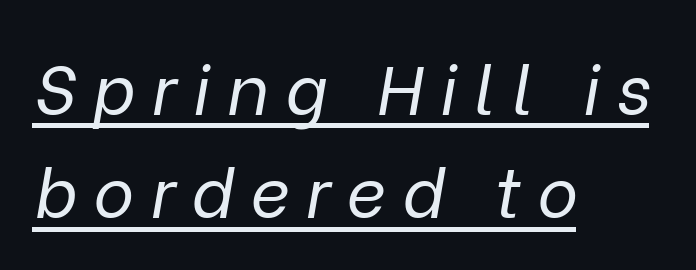
{"italic": "yes", "lean": "right", "slant_degrees": 9, "bold": "no", "weight": "regular", "width": "normal", "stroke_contrast": "low", "x_height": "medium", "monospaced": "no", "underline": "yes", "align": "left", "line_spacing": "normal", "line_spacing_ratio": 1.5, "letter_spacing": "wide", "letter_spacing_em": 0.24, "glyph_px": 69}
